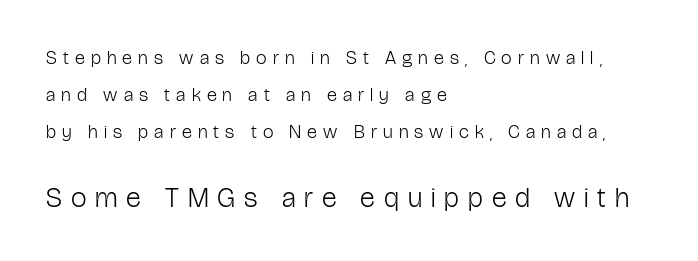
Q: Is the text bold? A: No.
Q: Is the text italic (slanted)? A: No, it is upright.
Q: Is the typeface a serif or a sans-serif typeface? A: Sans-serif.
Q: Is the text underlined? A: No.
Q: How is the paragraph aligned? A: Left-aligned.
Q: Is the spacing between letters normal or unusually wide? A: Unusually wide.
Q: Is the spacing between lines tight, normal or loose? A: Loose.
Q: Which block of text is set in a larger size, the first (top) or the second (bottom)? A: The second (bottom) one.
Q: Width (condensed, normal, or wide)? A: Condensed.
Q: Stroke contrast? A: Low.
Q: x-height? A: Medium.
Q: Monospaced? A: No.
